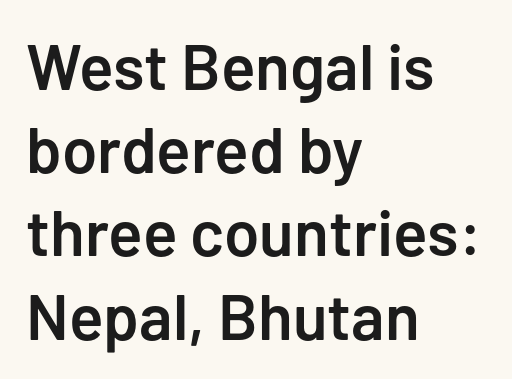
{"serif": "no", "italic": "no", "bold": "semi", "weight": "semibold", "width": "normal", "stroke_contrast": "low", "x_height": "medium", "monospaced": "no", "underline": "no", "align": "left", "line_spacing": "normal", "line_spacing_ratio": 1.3, "letter_spacing": "normal", "letter_spacing_em": 0.0, "glyph_px": 64}
